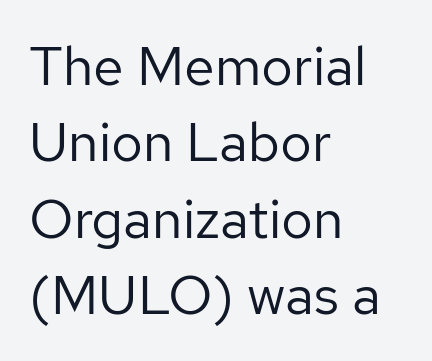
The ragged edge is on the right, which tells us the setting is flush left. Heaviness? Minimal to ordinary, like unemphasized prose. Quick note: underline off. Every stem runs plumb, perpendicular to the baseline. Short note: letters normally spaced.
